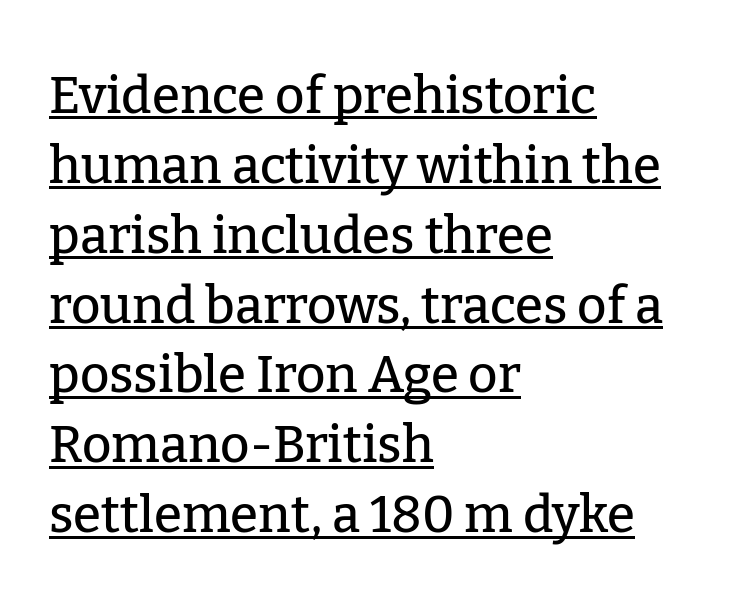
Q: Is the text italic (slanted)? A: No, it is upright.
Q: Is the typeface a serif or a sans-serif typeface? A: Serif.
Q: Is the text underlined? A: Yes.
Q: How is the paragraph aligned? A: Left-aligned.
Q: Is the spacing between letters normal or unusually wide? A: Normal.
Q: Is the spacing between lines tight, normal or loose? A: Normal.
Q: Width (condensed, normal, or wide)? A: Normal.
Q: Stroke contrast? A: Low.
Q: x-height? A: Medium.
Q: Monospaced? A: No.
